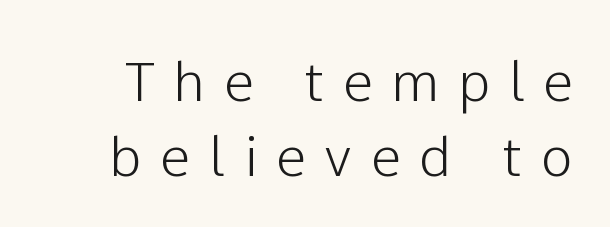
{"serif": "no", "italic": "no", "width": "normal", "stroke_contrast": "low", "x_height": "medium", "monospaced": "no", "underline": "no", "line_spacing": "normal", "line_spacing_ratio": 1.38, "letter_spacing": "wide", "letter_spacing_em": 0.35, "glyph_px": 54}
